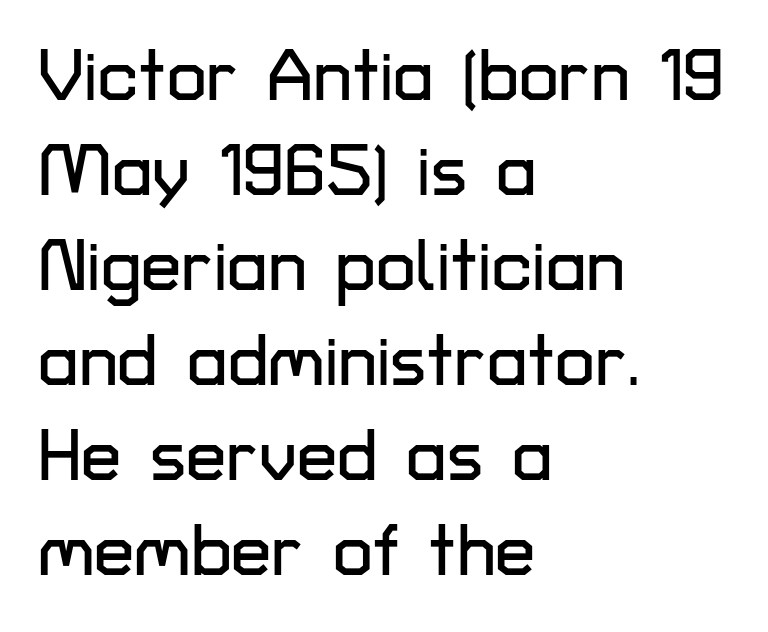
Notice how the stems are strictly vertical — no italics here. Each letter keeps its own natural width here, so spacing adapts to shape. Alignment: flush left. The designer went with a sans here, leaving each stem footless. No extra tracking has been applied to these lines.
